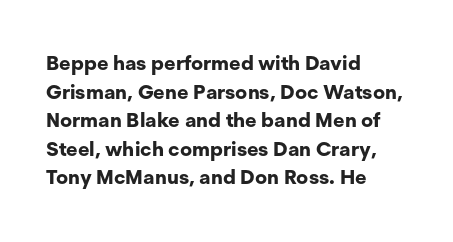
{"italic": "no", "bold": "yes", "underline": "no", "align": "left", "line_spacing": "normal", "line_spacing_ratio": 1.43, "letter_spacing": "normal", "letter_spacing_em": 0.0, "glyph_px": 20}
